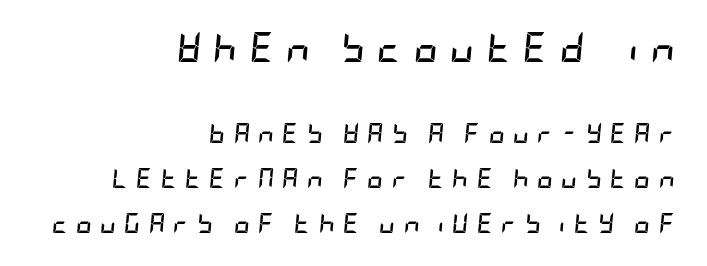
The letters are slanted; this is an italic face. The emphasis by scale lands on block number one, above. The passage shown is emphatically bold. The lines are quadded right. The line-height multiplier appears high, well above default.
